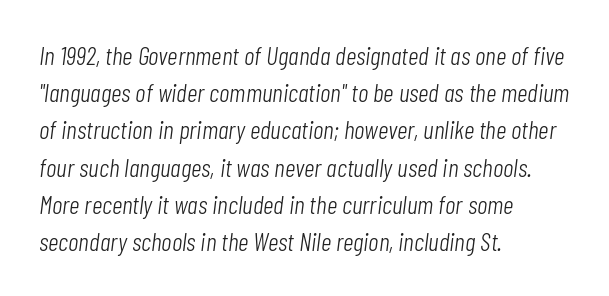
Vertically, the passage feels balanced, rows spaced as you'd expect. The strokes carry an ordinary text weight at most. Descenders hang freely into open space. The letterforms sit shoulder to shoulder at normal distance. Horizontal alignment here is leftward, the default for most running prose. The whole block is typeset with a tilt.
